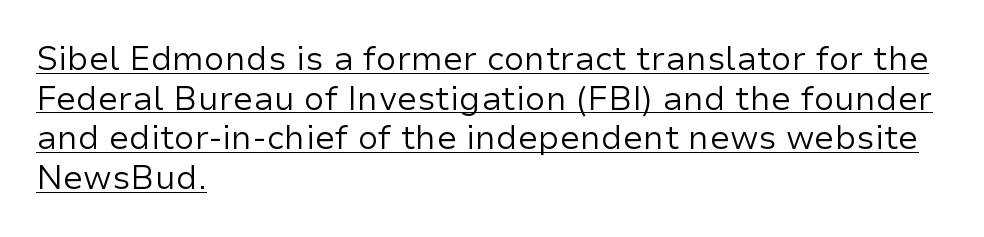
Quick note: not italic, upright. The paragraph has a hard left edge and a soft right edge. Underline: present. The passage shown is typed in a proportional face where columns would drift. The letters sit at their default tracking, neither squeezed nor spread. This reads as an unemphasized weight, regular at the heaviest.
